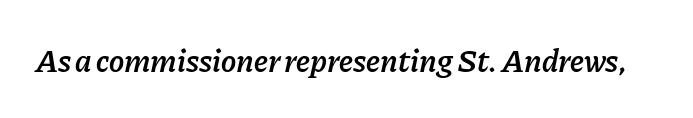
{"italic": "yes", "lean": "right", "slant_degrees": 11, "bold": "semi", "weight": "semibold", "width": "normal", "stroke_contrast": "low", "x_height": "medium", "monospaced": "no", "underline": "no", "letter_spacing": "normal", "letter_spacing_em": 0.0, "glyph_px": 32}
